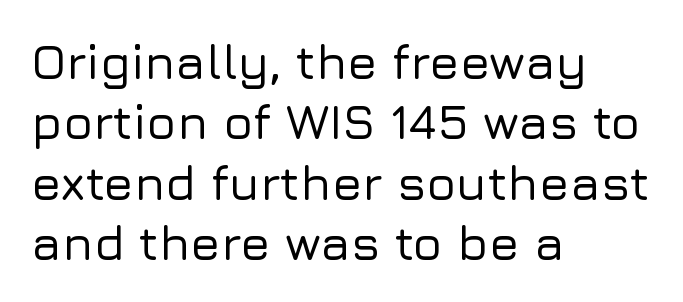
Letter spacing: default. Varying glyph widths throughout — classic text-font behaviour. No italicization has been applied; the sample stays upright. A bare baseline throughout the passage.
